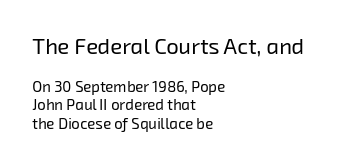
The image shows 22 px text type; set left-aligned, line spacing 1.24x, normal letter spacing, not underlined; the first (top) block is 1.47x larger.
